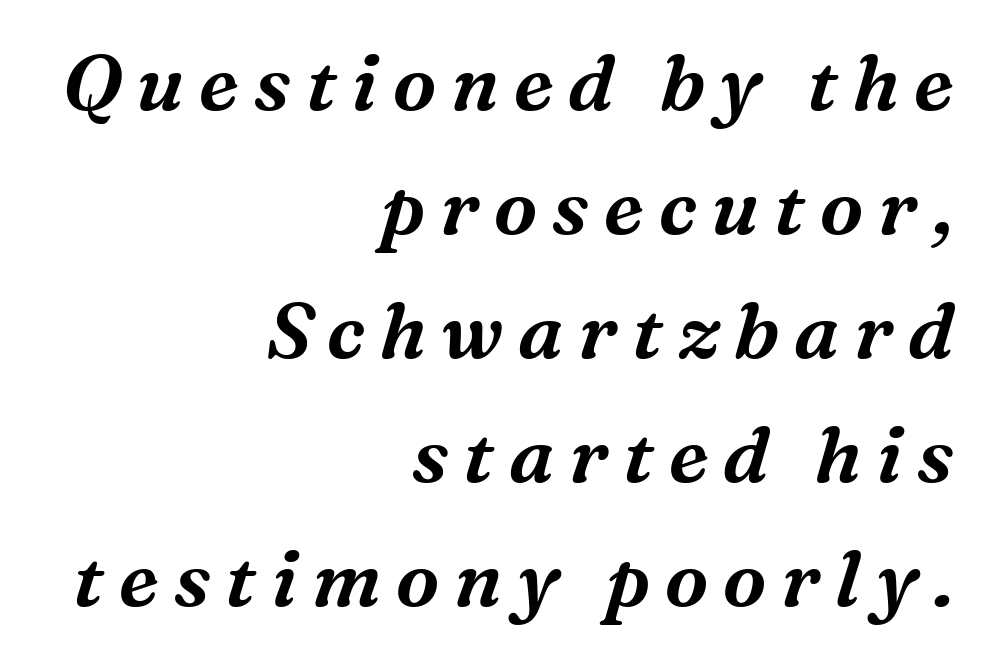
The image shows 78 px serif type, italic (leaning right); set right-aligned, normal line spacing (1.59x), not underlined; medium stroke contrast and a medium x-height.
